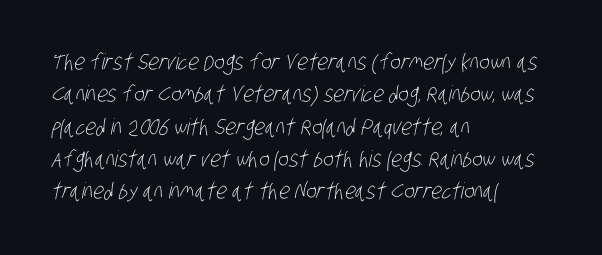
The image shows 22 px text type; set left-aligned, normal line spacing (1.47x), normal letter spacing, not underlined.
